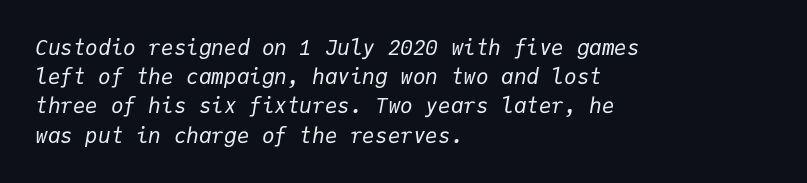
{"italic": "yes", "lean": "right", "slant_degrees": 9, "bold": "no", "underline": "no", "align": "left", "line_spacing": "normal", "line_spacing_ratio": 1.39, "letter_spacing": "normal", "letter_spacing_em": 0.0, "glyph_px": 21}
